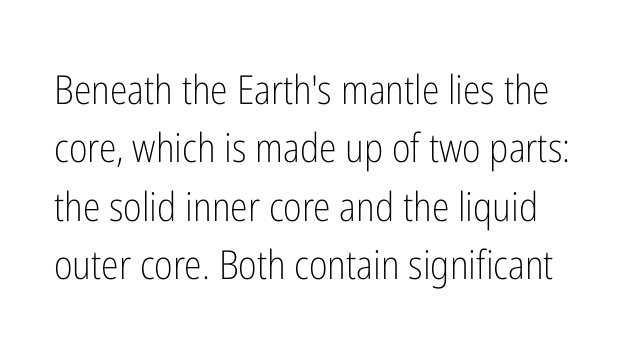
The image shows 40 px light, condensed sans-serif type, upright; set normal line spacing (1.46x), normal letter spacing, not underlined; low stroke contrast and a medium x-height.
